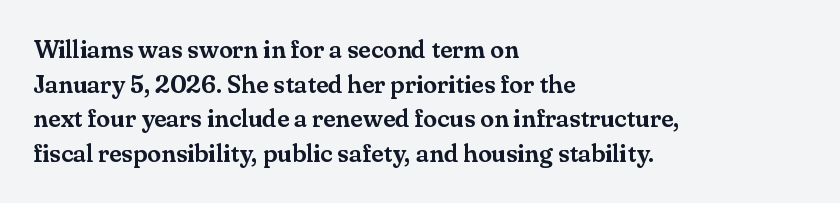
Has an underline been added? It has not. Observe the ordinary spacing: letters are neighbours, not strangers. What's the leading like? Ordinary, nothing unusual. Reading down the block, your eye returns to a fixed left position each line. Every character sits straight up, as roman type does.
